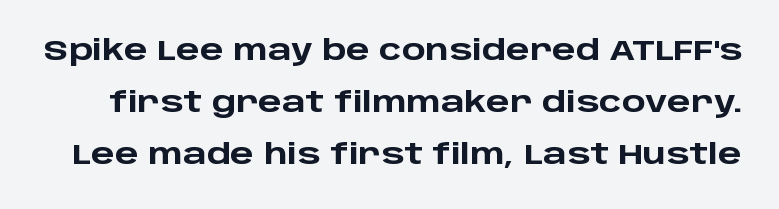
Q: Is the text bold? A: Yes.
Q: Is the text italic (slanted)? A: No, it is upright.
Q: Is the typeface a serif or a sans-serif typeface? A: Sans-serif.
Q: Is the text underlined? A: No.
Q: Is the spacing between letters normal or unusually wide? A: Normal.
Q: Width (condensed, normal, or wide)? A: Wide.
Q: Stroke contrast? A: Low.
Q: x-height? A: Large.
Q: Monospaced? A: No.
